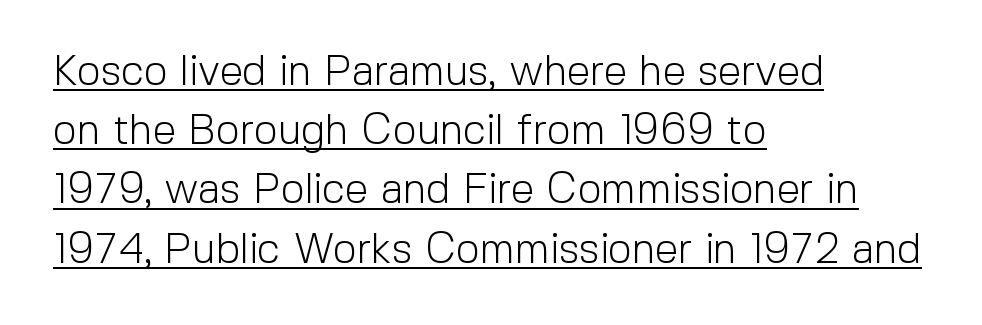
{"serif": "no", "italic": "no", "bold": "no", "weight": "light", "width": "normal", "x_height": "medium", "monospaced": "no", "underline": "yes", "align": "left", "line_spacing": "normal", "line_spacing_ratio": 1.41, "letter_spacing": "normal", "letter_spacing_em": 0.0, "glyph_px": 42}
